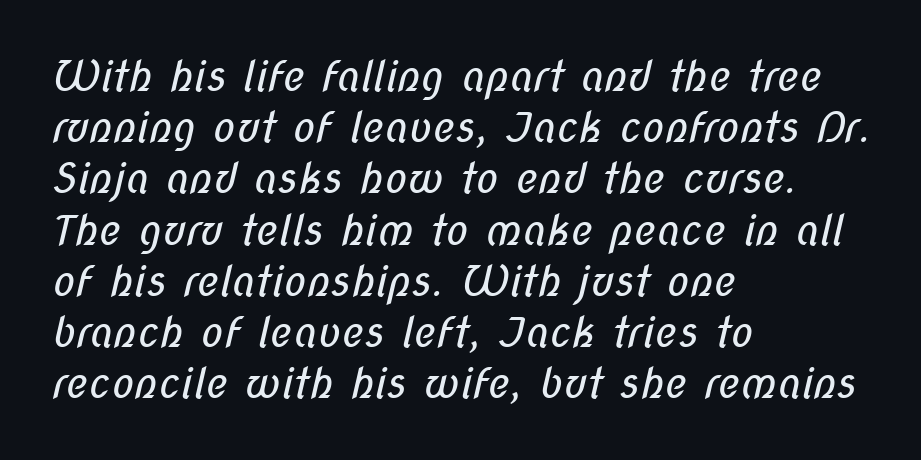
The image shows 42 px regular-weight, condensed sans-serif type; set left-aligned, line spacing 1.22x, normal letter spacing, not underlined; low stroke contrast and a medium x-height.
